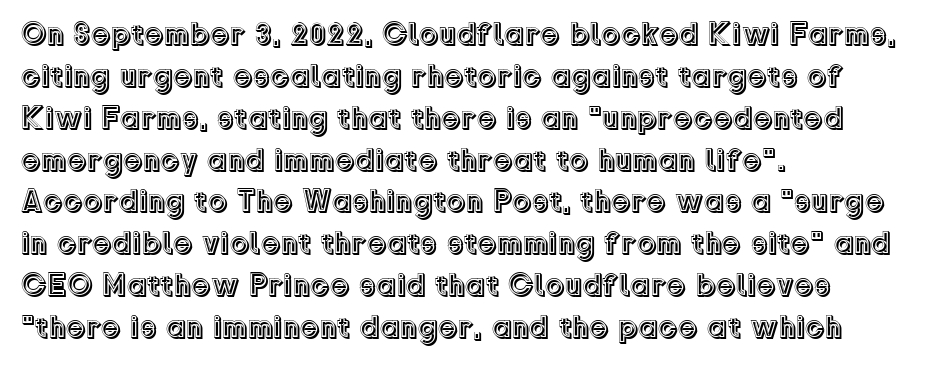
Q: Is the text italic (slanted)? A: No, it is upright.
Q: Is the text underlined? A: No.
Q: How is the paragraph aligned? A: Left-aligned.
Q: Is the spacing between letters normal or unusually wide? A: Normal.
Q: Is the spacing between lines tight, normal or loose? A: Normal.
Q: Width (condensed, normal, or wide)? A: Normal.
Q: x-height? A: Medium.
Q: Monospaced? A: No.
